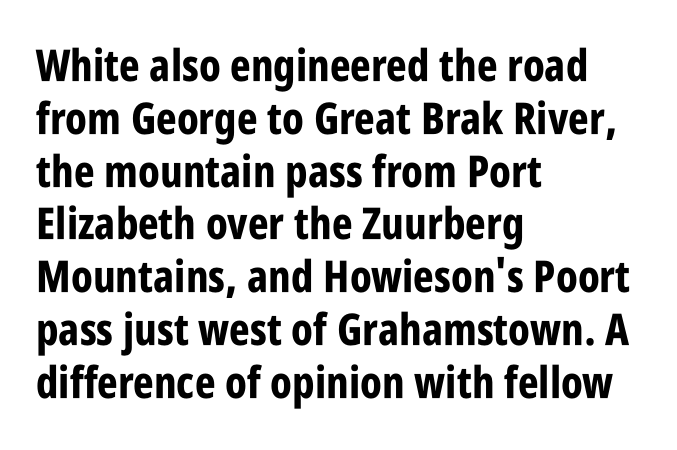
Teacher's note: observe the even left margin — that is flush-left alignment. When letters stand straight like this, we call the style roman or upright. Check the space under the baseline: it is left empty. Note: no serifs on the glyphs. Between one letter and the next there's only the usual sliver of space. Weight: bold.
